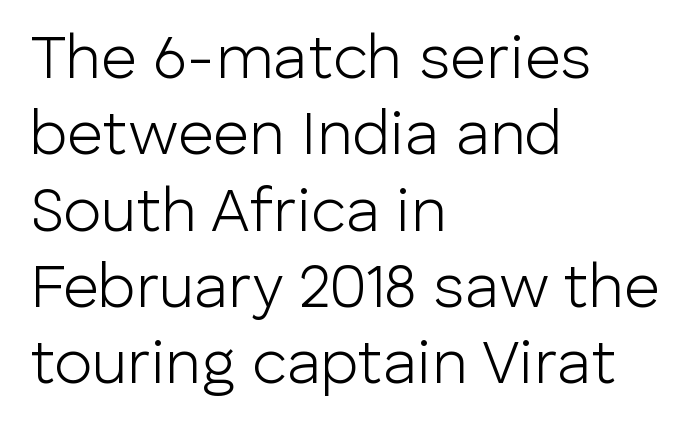
{"serif": "no", "italic": "no", "bold": "no", "weight": "light", "width": "normal", "stroke_contrast": "low", "x_height": "medium", "monospaced": "no", "underline": "no", "align": "left", "line_spacing_ratio": 1.23, "letter_spacing": "normal", "letter_spacing_em": 0.0, "glyph_px": 62}
